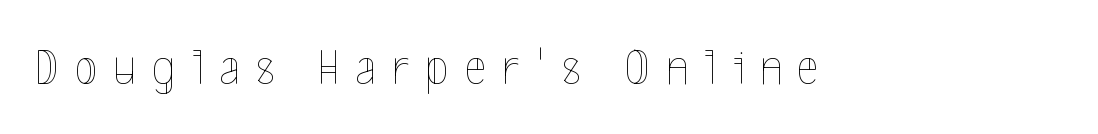
{"italic": "no", "bold": "no", "weight": "thin", "width": "condensed", "x_height": "medium", "monospaced": "no", "underline": "no", "letter_spacing": "wide", "letter_spacing_em": 0.31, "glyph_px": 52}
